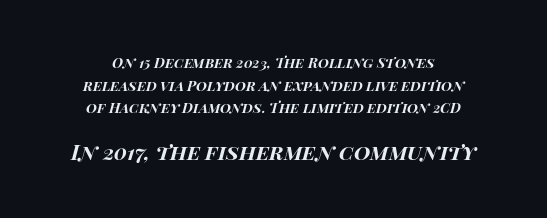
The image shows 21 px bold type, italic (leaning right); set centered, normal line spacing (1.62x), normal letter spacing, not underlined; the second (bottom) block is 1.5x larger.
